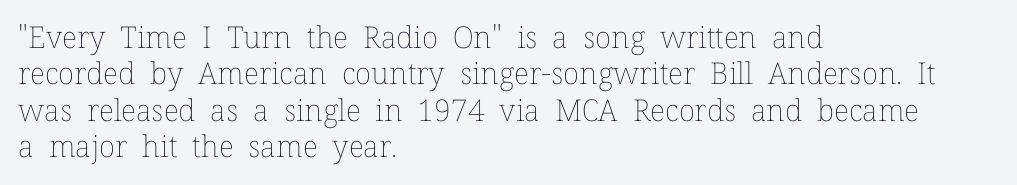
Q: Is the text bold? A: No.
Q: Is the text italic (slanted)? A: No, it is upright.
Q: Is the text underlined? A: No.
Q: How is the paragraph aligned? A: Left-aligned.
Q: Is the spacing between letters normal or unusually wide? A: Normal.
Q: Width (condensed, normal, or wide)? A: Normal.
Q: Stroke contrast? A: Low.
Q: x-height? A: Medium.
Q: Monospaced? A: No.
